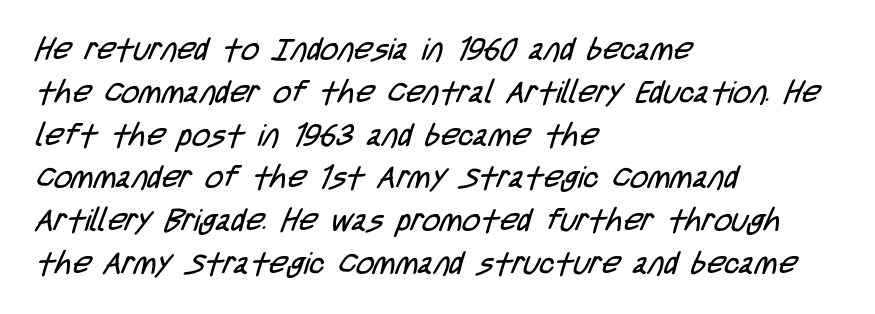
{"serif": "no", "bold": "no", "weight": "regular", "width": "condensed", "stroke_contrast": "low", "x_height": "large", "monospaced": "no", "underline": "no", "align": "left", "line_spacing": "normal", "line_spacing_ratio": 1.38, "letter_spacing": "normal", "letter_spacing_em": 0.0, "glyph_px": 31}
